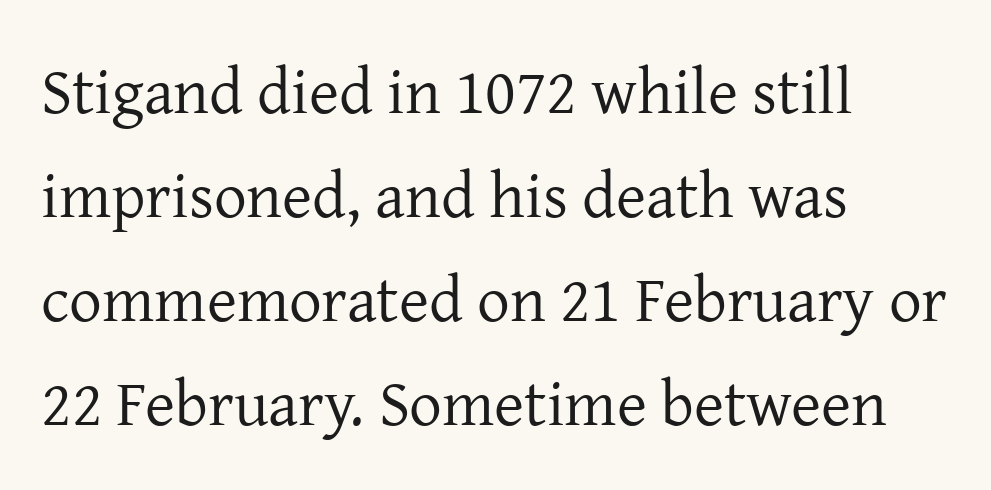
Q: Is the text bold? A: No.
Q: Is the text italic (slanted)? A: No, it is upright.
Q: Is the typeface a serif or a sans-serif typeface? A: Serif.
Q: Is the text underlined? A: No.
Q: How is the paragraph aligned? A: Left-aligned.
Q: Is the spacing between letters normal or unusually wide? A: Normal.
Q: Is the spacing between lines tight, normal or loose? A: Normal.
Q: Width (condensed, normal, or wide)? A: Normal.
Q: Stroke contrast? A: Low.
Q: x-height? A: Medium.
Q: Monospaced? A: No.
